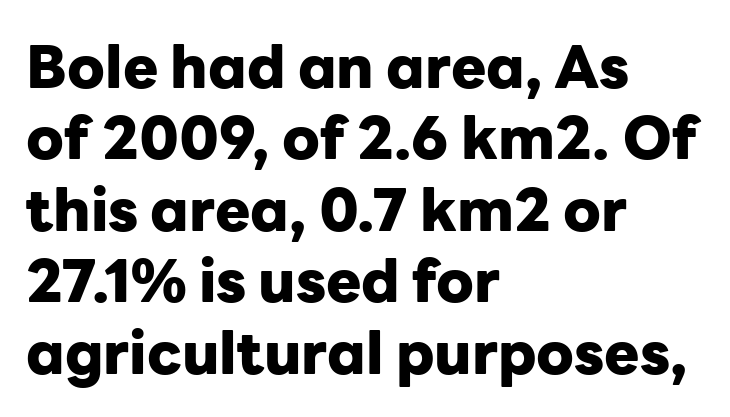
The image shows 59 px heavy sans-serif type, upright; set left-aligned, line spacing 1.21x, normal letter spacing, not underlined; low stroke contrast and a medium x-height.
